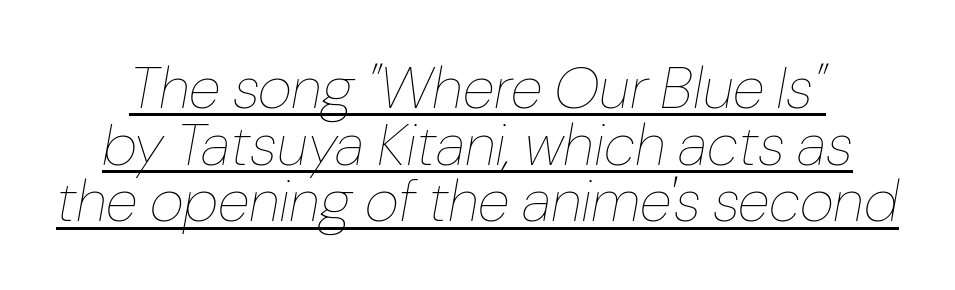
Q: Is the text bold? A: No.
Q: Is the text italic (slanted)? A: Yes, it leans right by about 10 degrees.
Q: Is the text underlined? A: Yes.
Q: Is the spacing between letters normal or unusually wide? A: Normal.
Q: Is the spacing between lines tight, normal or loose? A: Tight.
Q: Width (condensed, normal, or wide)? A: Normal.
Q: Stroke contrast? A: Low.
Q: x-height? A: Medium.
Q: Monospaced? A: No.
